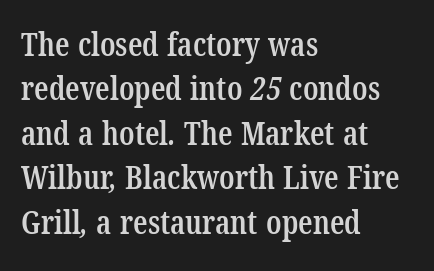
Q: Is the text bold? A: Semi-bold.
Q: Is the typeface a serif or a sans-serif typeface? A: Serif.
Q: Is the text underlined? A: No.
Q: How is the paragraph aligned? A: Left-aligned.
Q: Is the spacing between letters normal or unusually wide? A: Normal.
Q: Is the spacing between lines tight, normal or loose? A: Normal.
Q: Width (condensed, normal, or wide)? A: Condensed.
Q: Stroke contrast? A: Low.
Q: x-height? A: Medium.
Q: Monospaced? A: No.
